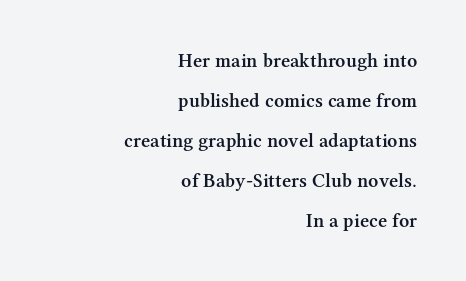
Nobody touched the tracking dial on this one. The type sits square on the baseline with zero lean. A bit beefed up — I'd call it semibold rather than bold. Right-aligned paragraph, ragged on the left.
